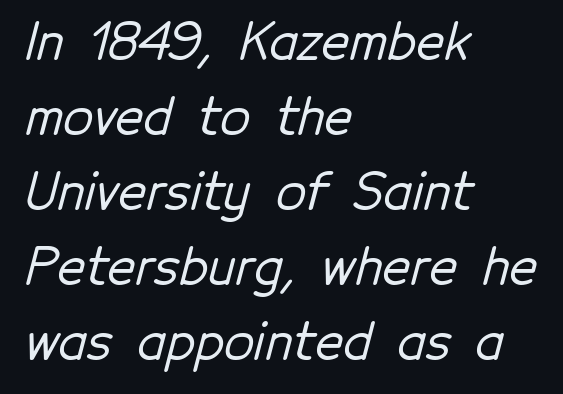
{"serif": "no", "width": "normal", "stroke_contrast": "low", "x_height": "medium", "monospaced": "no", "underline": "no", "align": "left", "line_spacing": "normal", "line_spacing_ratio": 1.53, "letter_spacing": "normal", "letter_spacing_em": 0.0, "glyph_px": 49}
